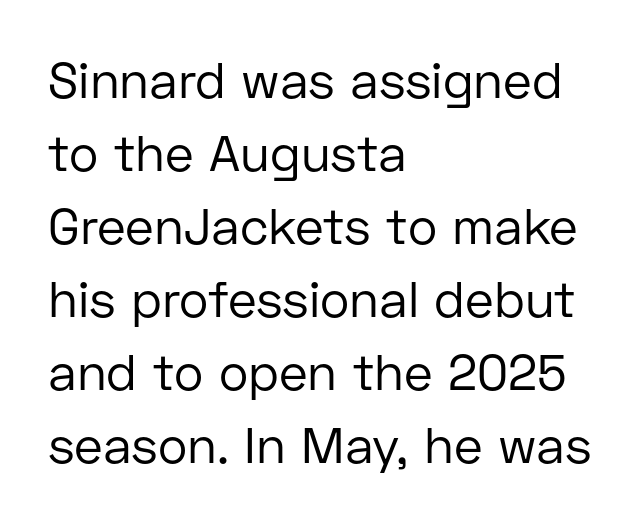
{"serif": "no", "italic": "no", "bold": "no", "weight": "regular", "width": "normal", "stroke_contrast": "low", "x_height": "medium", "monospaced": "no", "underline": "no", "align": "left", "line_spacing": "normal", "line_spacing_ratio": 1.46, "letter_spacing": "normal", "letter_spacing_em": 0.0, "glyph_px": 50}
